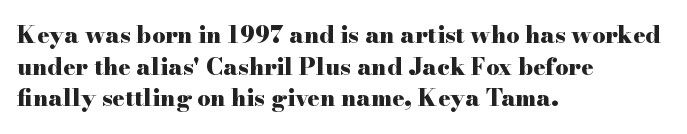
One glance says typical: line gaps are just what's usual. The letters stand upright; this is a roman face. These lines stack with their left ends in a neat column. Bold? Absolutely — the strokes are thick and heavy.
